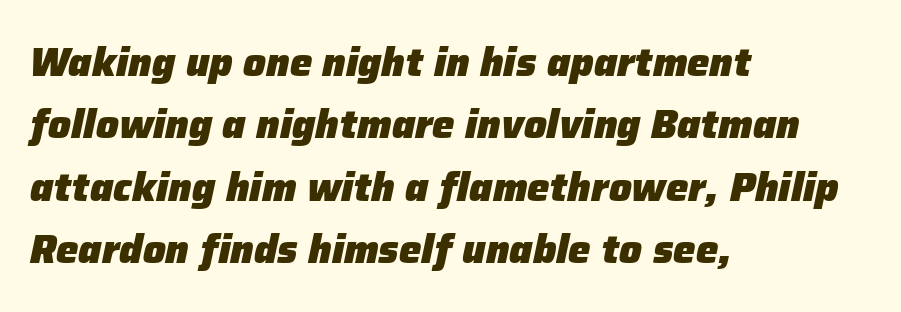
Caption: standard tracking, unaltered. How heavy is the stroke? Heavy — this is a bold. Horizontal alignment here is leftward, the default for most running prose. This sample has the flowing, uneven cadence of proportional lettering.
